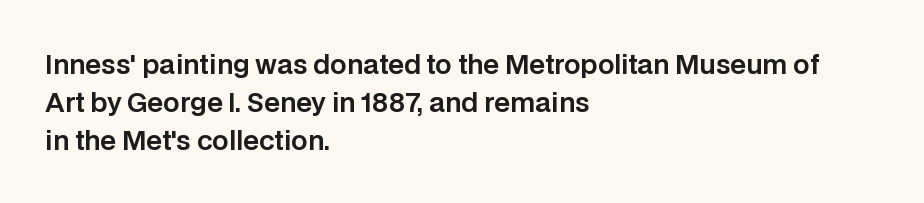
{"italic": "no", "underline": "no", "align": "left", "line_spacing": "normal", "line_spacing_ratio": 1.46, "letter_spacing": "normal", "letter_spacing_em": 0.0, "glyph_px": 26}
